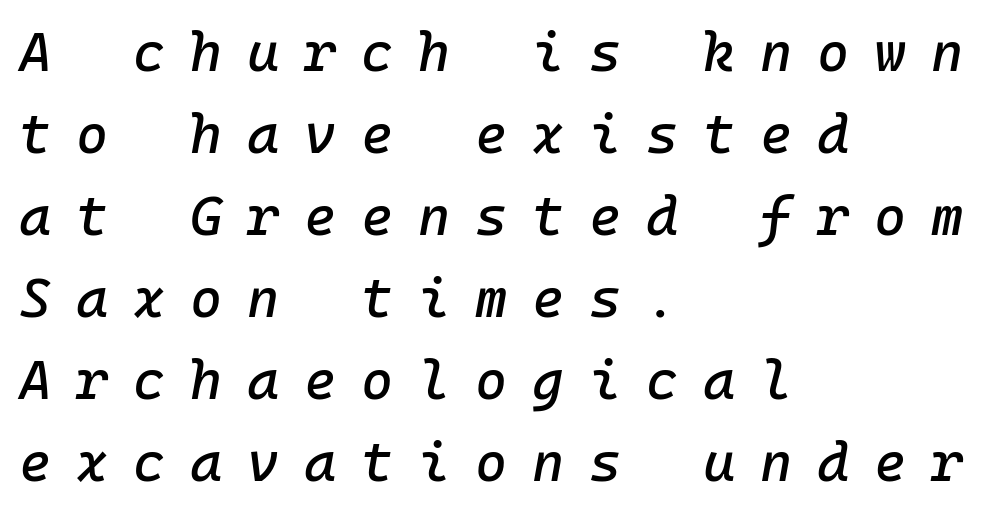
{"italic": "yes", "lean": "right", "slant_degrees": 10, "width": "normal", "stroke_contrast": "low", "x_height": "medium", "underline": "no", "align": "left", "line_spacing": "normal", "line_spacing_ratio": 1.49, "letter_spacing": "wide", "letter_spacing_em": 0.45, "glyph_px": 55}
